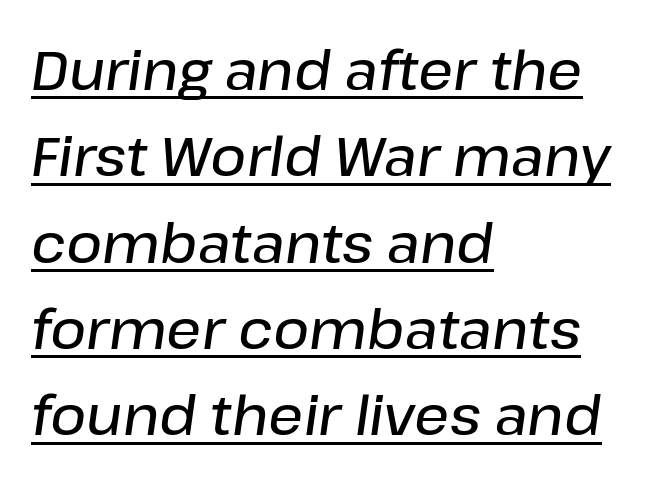
Q: Is the text bold? A: Semi-bold.
Q: Is the text italic (slanted)? A: Yes, it leans right by about 8 degrees.
Q: Is the text underlined? A: Yes.
Q: How is the paragraph aligned? A: Left-aligned.
Q: Is the spacing between letters normal or unusually wide? A: Normal.
Q: Is the spacing between lines tight, normal or loose? A: Normal.
Q: Width (condensed, normal, or wide)? A: Normal.
Q: Stroke contrast? A: Low.
Q: x-height? A: Medium.
Q: Monospaced? A: No.
